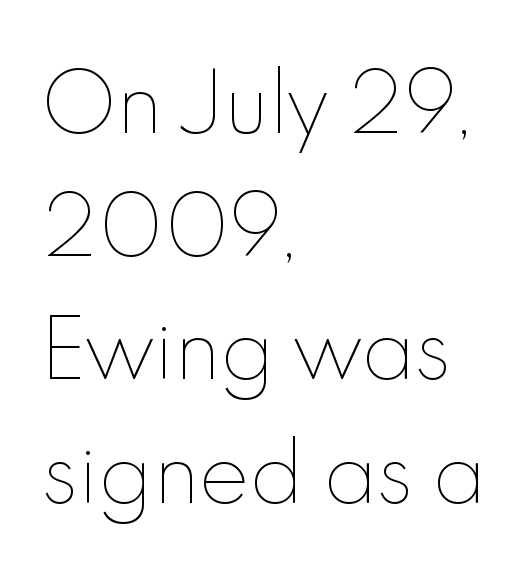
The image shows 77 px thin type, upright; set left-aligned, normal line spacing (1.6x), normal letter spacing, not underlined; a small x-height.
